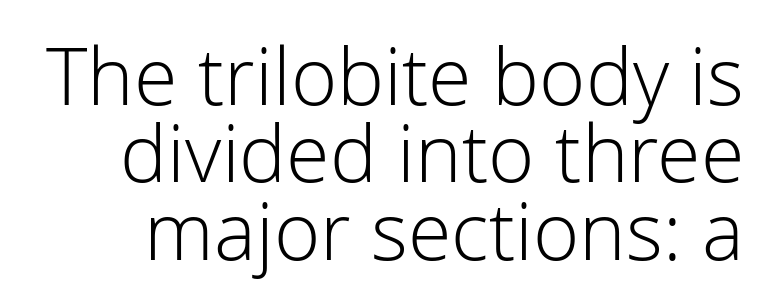
The characters are drawn with everyday or finer stroke widths. Quick note: interline space is minimal. Look at the bottom of the vertical strokes: they stop flat, with no serifs. This is the regular roman posture of the typeface. This sample uses plain, unmodified letter spacing. The passage shown is typed in a proportional face where columns would drift.
